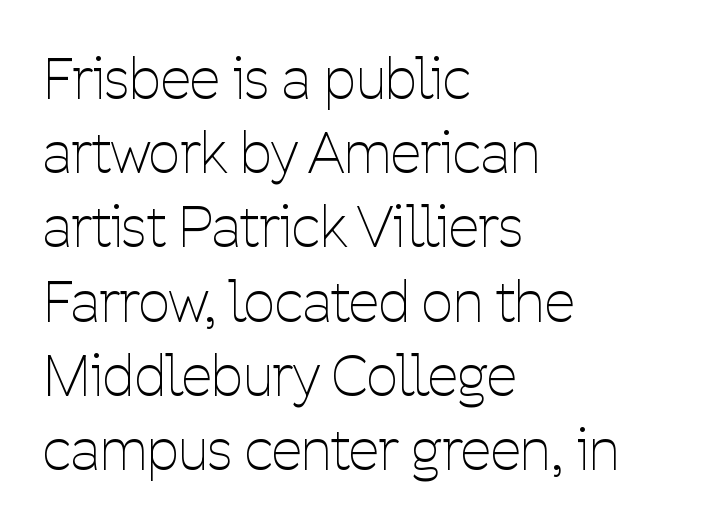
The image shows 55 px thin, condensed sans-serif type, upright; set left-aligned, normal line spacing (1.35x), normal letter spacing, not underlined; low stroke contrast and a medium x-height.
